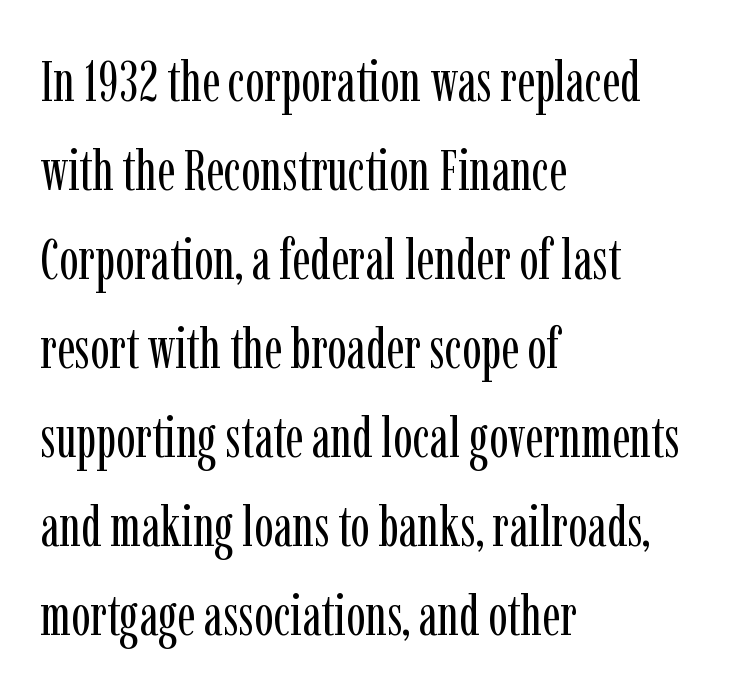
The image shows 57 px regular-weight, condensed serif type, upright; set left-aligned, normal line spacing (1.56x), normal letter spacing, not underlined; low stroke contrast and a medium x-height.
